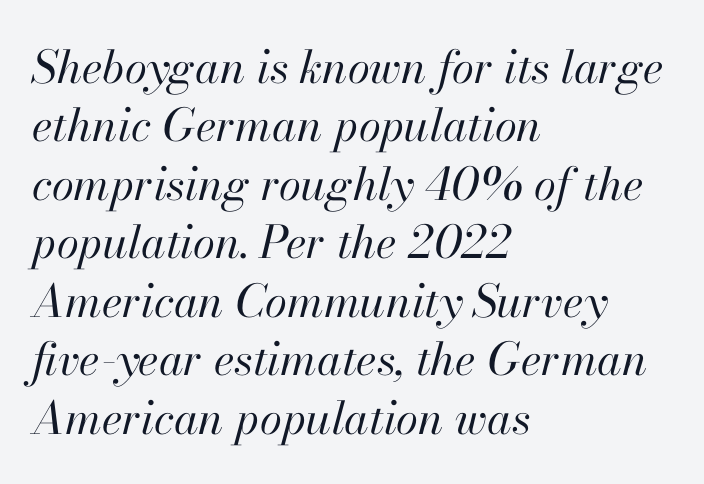
Between one letter and the next there's only the usual sliver of space. Honestly, there is no underline to notice here at all. These lines stack with their left ends in a neat column. Is this a fixed-width face? No — the glyphs have proportional, varying widths. A quiet, ordinary-to-light weight characterises the typeface. An italicized treatment has been applied to the whole sample.
